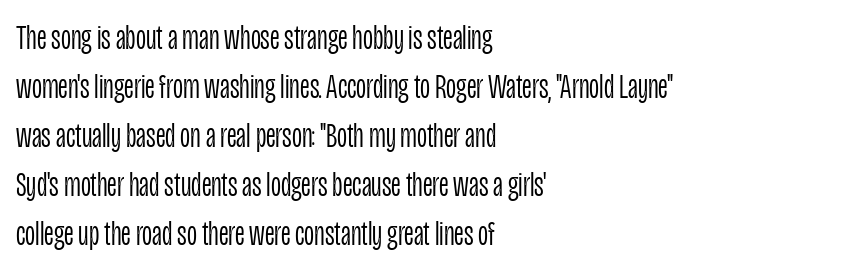
The image shows 35 px light, condensed sans-serif type, upright; set left-aligned, normal line spacing (1.4x), normal letter spacing, not underlined; low stroke contrast and a large x-height.
